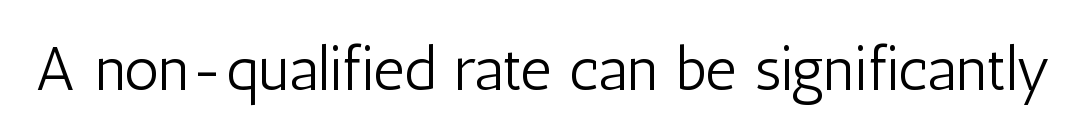
The image shows 61 px light, condensed sans-serif type, upright; set normal letter spacing, not underlined; low stroke contrast and a medium x-height.
